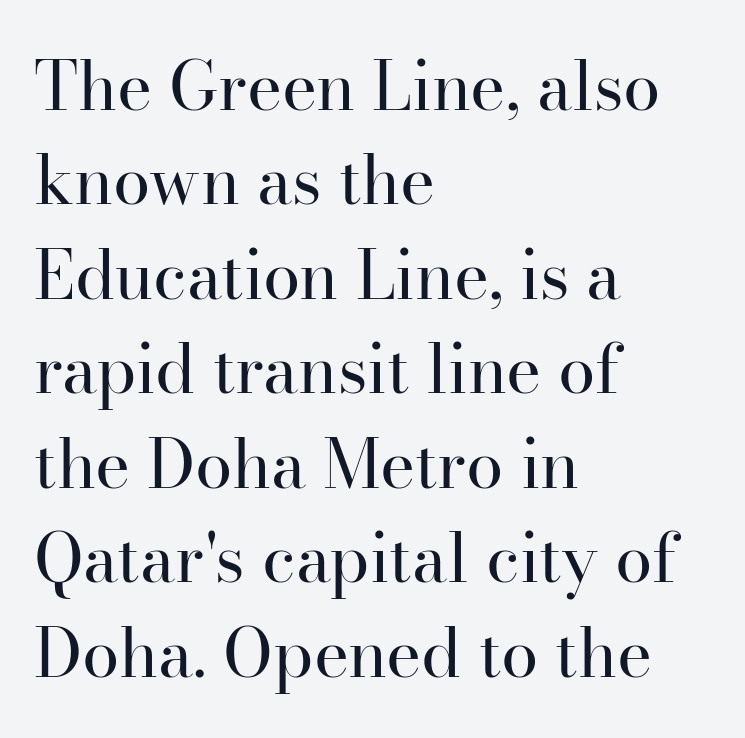
Q: Is the text bold? A: No.
Q: Is the text italic (slanted)? A: No, it is upright.
Q: Is the typeface a serif or a sans-serif typeface? A: Serif.
Q: Is the text underlined? A: No.
Q: How is the paragraph aligned? A: Left-aligned.
Q: Is the spacing between letters normal or unusually wide? A: Normal.
Q: Is the spacing between lines tight, normal or loose? A: Normal.
Q: Width (condensed, normal, or wide)? A: Normal.
Q: Stroke contrast? A: High.
Q: x-height? A: Small.
Q: Monospaced? A: No.
